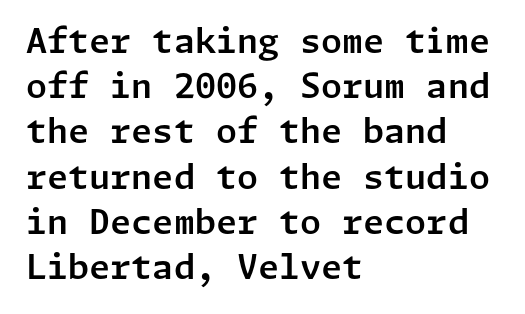
The image shows 34 px sans-serif type, upright; set left-aligned, normal line spacing (1.33x), normal letter spacing, not underlined; low stroke contrast and a medium x-height.
